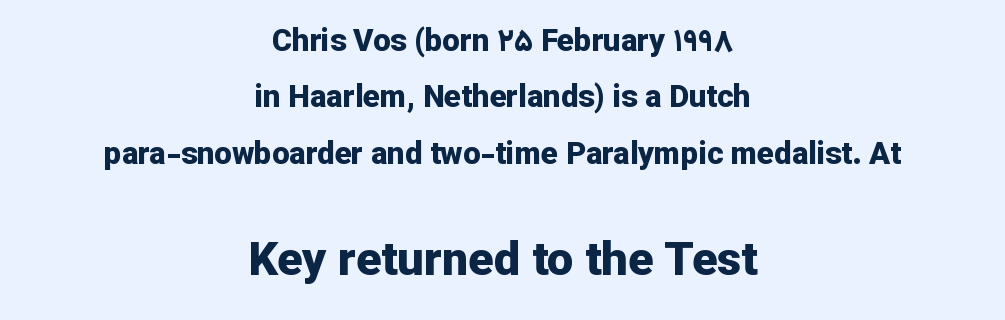
Q: Is the text bold? A: Yes.
Q: Is the text italic (slanted)? A: No, it is upright.
Q: Is the typeface a serif or a sans-serif typeface? A: Sans-serif.
Q: Is the text underlined? A: No.
Q: How is the paragraph aligned? A: Centered.
Q: Is the spacing between letters normal or unusually wide? A: Normal.
Q: Which block of text is set in a larger size, the first (top) or the second (bottom)? A: The second (bottom) one.
Q: Width (condensed, normal, or wide)? A: Normal.
Q: Stroke contrast? A: Low.
Q: x-height? A: Medium.
Q: Monospaced? A: No.
